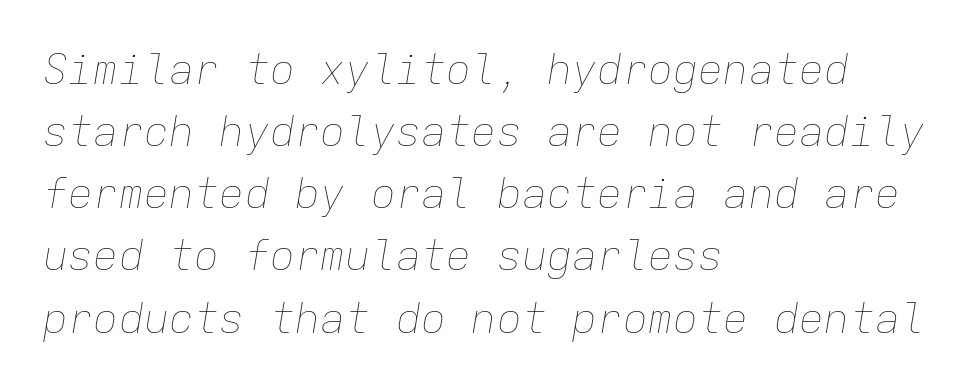
The image shows 42 px thin type, italic (leaning right), monospaced; set left-aligned, normal line spacing (1.48x), normal letter spacing, not underlined; low stroke contrast and a medium x-height.
